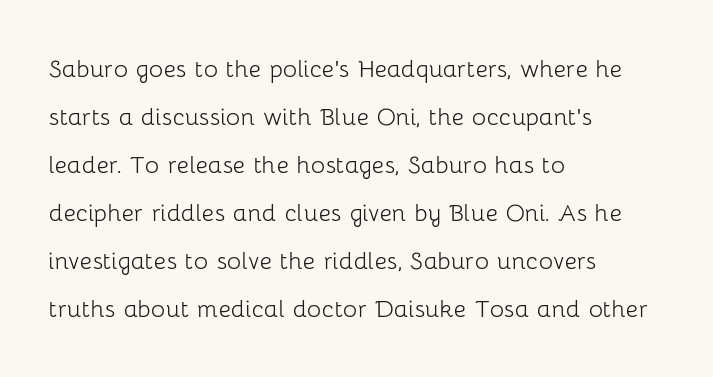
The image shows 30 px light sans-serif type, upright; set left-aligned, normal line spacing (1.6x), normal letter spacing, not underlined; low stroke contrast and a medium x-height.
